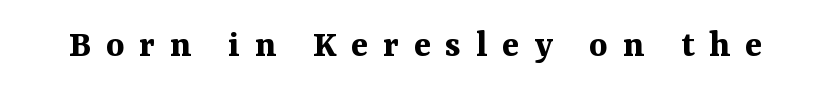
Q: Is the text bold? A: Yes.
Q: Is the text italic (slanted)? A: No, it is upright.
Q: Is the typeface a serif or a sans-serif typeface? A: Serif.
Q: Is the text underlined? A: No.
Q: Is the spacing between letters normal or unusually wide? A: Unusually wide.
Q: Width (condensed, normal, or wide)? A: Normal.
Q: Stroke contrast? A: Medium.
Q: x-height? A: Medium.
Q: Monospaced? A: No.
